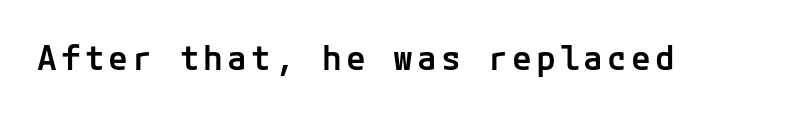
Q: Is the text bold? A: Semi-bold.
Q: Is the text italic (slanted)? A: No, it is upright.
Q: Is the typeface a serif or a sans-serif typeface? A: Sans-serif.
Q: Is the text underlined? A: No.
Q: Width (condensed, normal, or wide)? A: Normal.
Q: Stroke contrast? A: Low.
Q: x-height? A: Medium.
